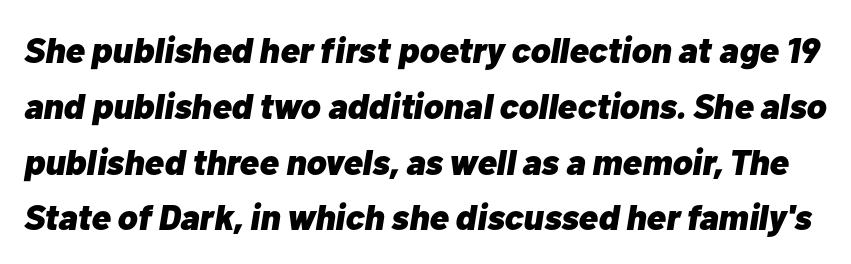
{"italic": "yes", "lean": "right", "slant_degrees": 10, "bold": "yes", "weight": "heavy", "width": "normal", "stroke_contrast": "low", "x_height": "medium", "monospaced": "no", "underline": "no", "line_spacing": "normal", "line_spacing_ratio": 1.55, "letter_spacing": "normal", "letter_spacing_em": 0.0, "glyph_px": 36}
